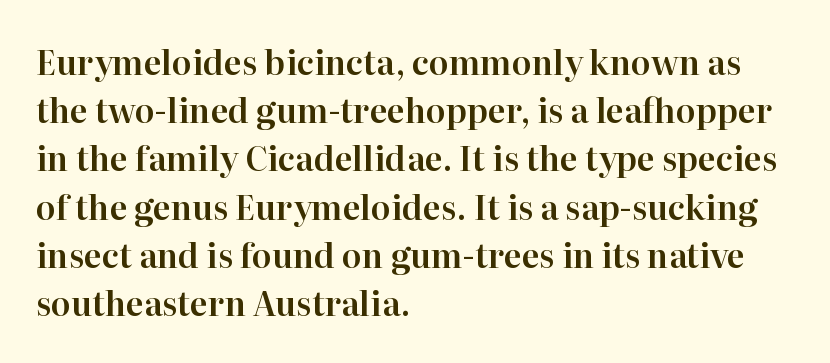
Spacing between characters is what you'd get straight out of the box. These lines sit exactly where default settings would place them. All the whitespace from short lines collects on the right. Here the designer chose a conventional face with non-uniform glyph widths. A roman cut, with each character standing at attention. Regarding serifs, this sample has them.
